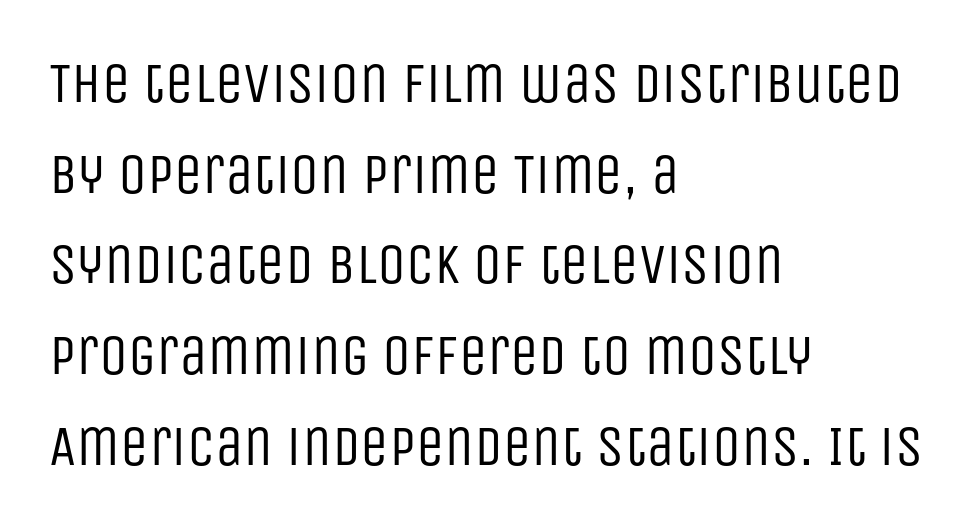
The image shows 57 px regular-weight, condensed sans-serif type, upright; set left-aligned, normal line spacing (1.59x), normal letter spacing, not underlined; low stroke contrast and a large x-height.
